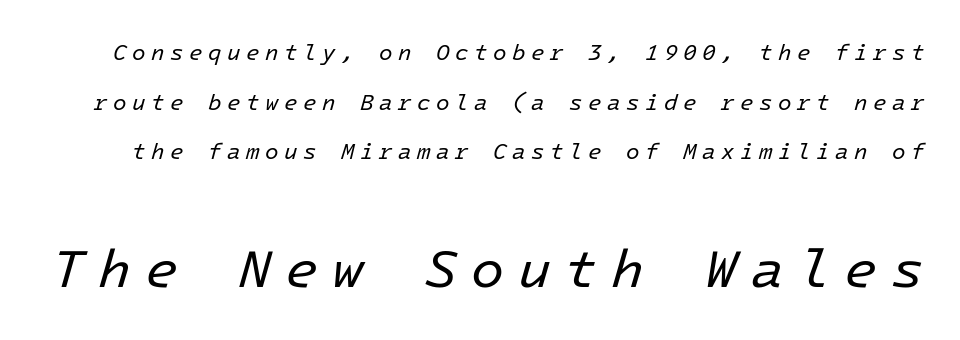
The image shows 54 px regular-weight type, italic (leaning right); set loose line spacing (2.26x), unusually wide letter spacing (+0.25 em), not underlined; the second (bottom) block is 2.45x larger; low stroke contrast and a medium x-height.
